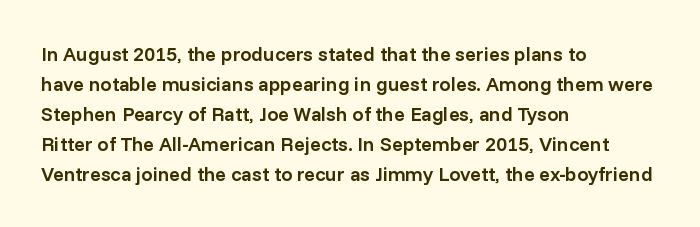
Q: Is the text bold? A: Semi-bold.
Q: Is the text italic (slanted)? A: No, it is upright.
Q: Is the text underlined? A: No.
Q: How is the paragraph aligned? A: Left-aligned.
Q: Is the spacing between letters normal or unusually wide? A: Normal.
Q: Is the spacing between lines tight, normal or loose? A: Normal.
